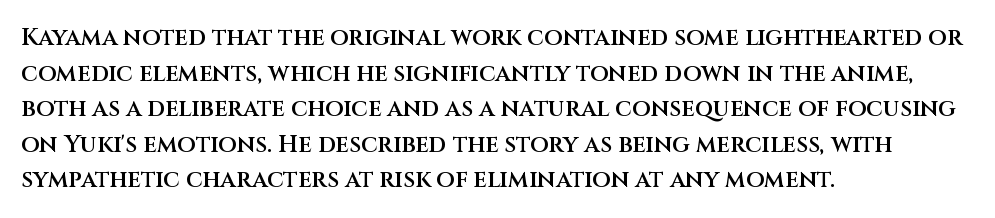
A semibold gives these letters moderate extra thickness, short of bold. Line spacing here is normal. Short note: letters normally spaced. Designer's note — italics off, roman on. A clean baseline with only descenders dipping below it. Line beginnings align vertically; line endings do not.
